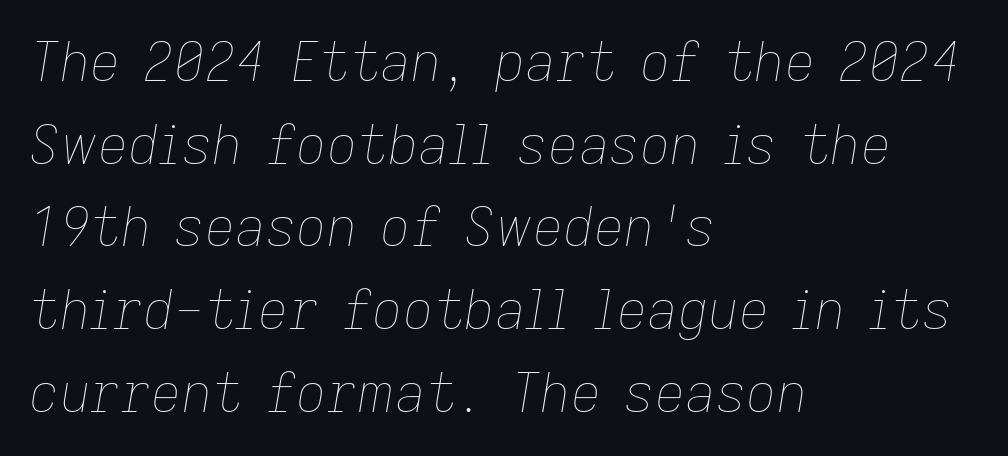
{"italic": "yes", "lean": "right", "slant_degrees": 9, "bold": "no", "weight": "thin", "width": "normal", "stroke_contrast": "low", "x_height": "medium", "monospaced": "no", "underline": "no", "align": "left", "line_spacing": "normal", "line_spacing_ratio": 1.56, "letter_spacing": "normal", "letter_spacing_em": 0.0, "glyph_px": 53}
